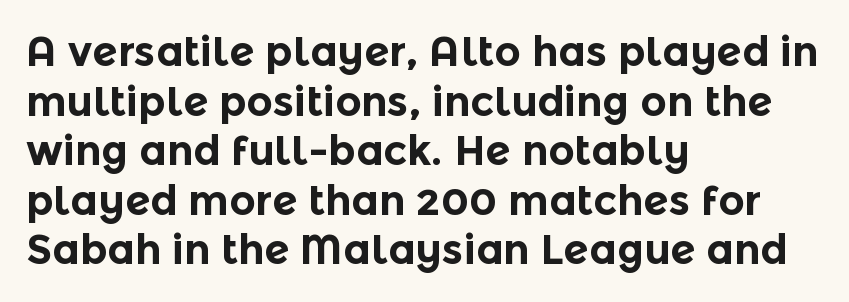
You'd pick this weight for a headline — it's a proper bold. Rendered with straight, roman letterforms. This sample has the flowing, uneven cadence of proportional lettering. Nobody drew a line under any word here. Letter spacing: default. The type family on display is of the sans-serif kind.
